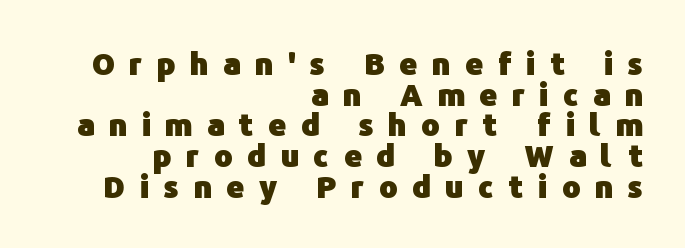
The image shows 31 px heavy sans-serif type, upright; set right-aligned, tight line spacing (0.99x), unusually wide letter spacing (+0.47 em), not underlined; low stroke contrast and a medium x-height.
